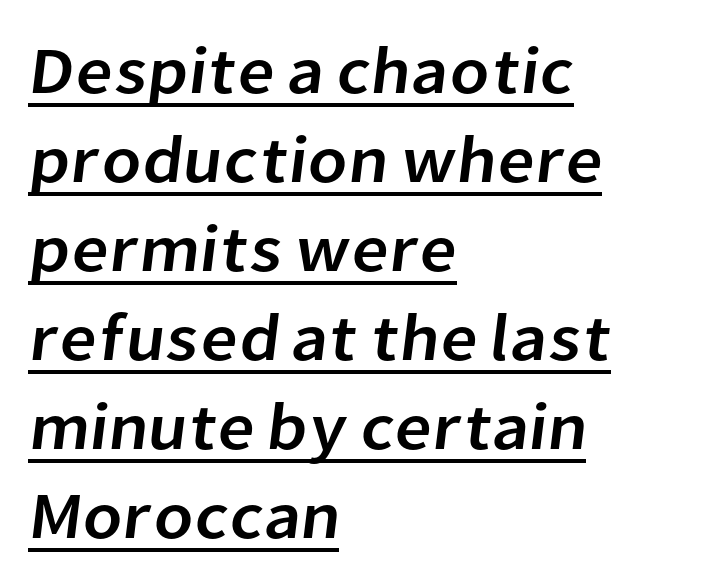
{"serif": "no", "width": "normal", "stroke_contrast": "low", "x_height": "medium", "monospaced": "no", "underline": "yes", "align": "left", "line_spacing": "normal", "line_spacing_ratio": 1.35, "letter_spacing": "normal", "letter_spacing_em": 0.0, "glyph_px": 66}
